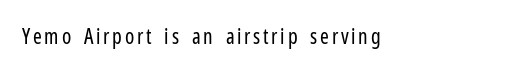
{"italic": "no", "bold": "no", "underline": "no", "glyph_px": 21}
